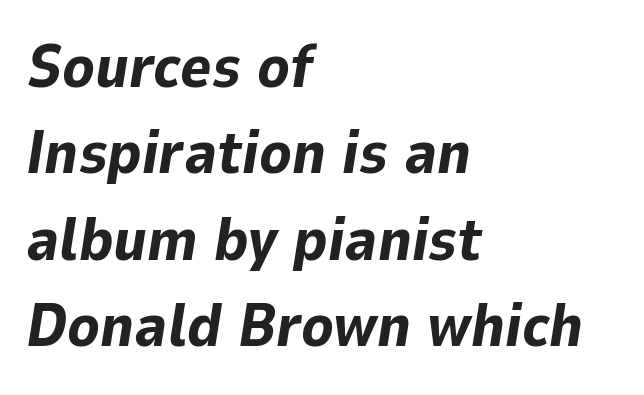
The image shows 60 px bold type, italic (leaning right); set left-aligned, normal line spacing (1.44x), normal letter spacing, not underlined; low stroke contrast and a medium x-height.
